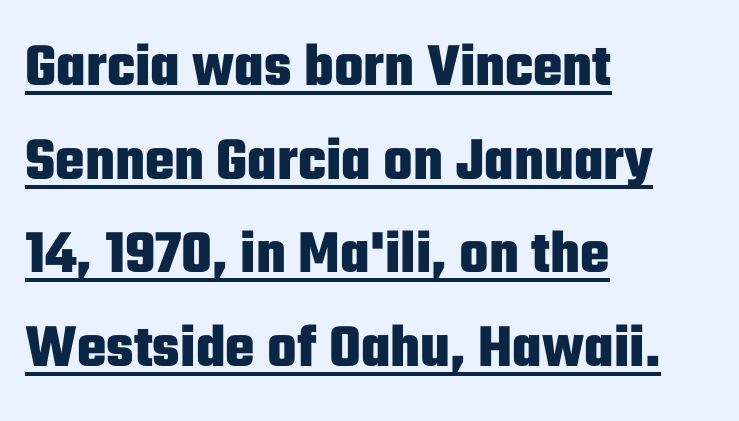
Each glyph is drawn with heavy, bold strokes. Is the letter spacing exaggerated? No — it looks like the ordinary default. Quick note: not italic, upright. If you measured baseline to baseline, you'd find a middling distance.
